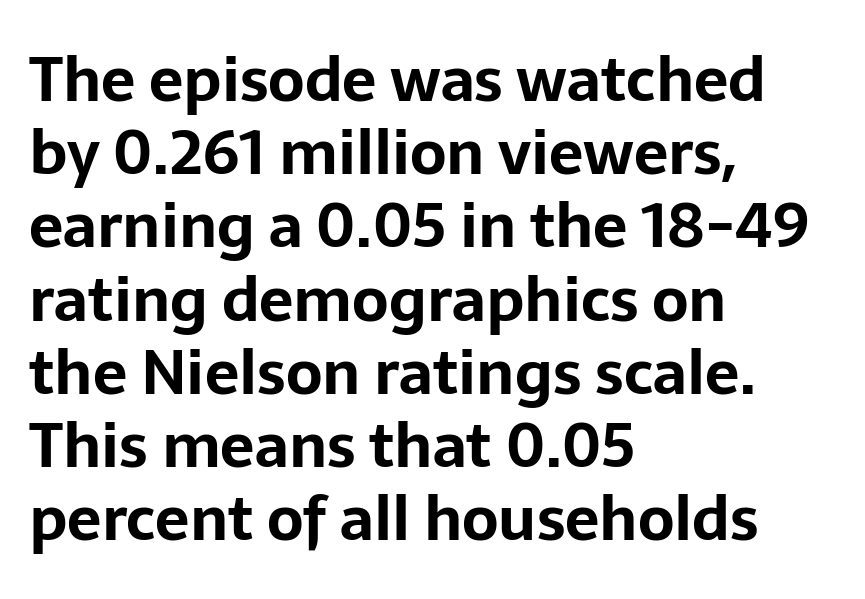
Observe the absence of serifs on each vertical stroke in this sample. Every stem runs plumb, perpendicular to the baseline. Letters rest on an invisible, unmarked baseline. Is the letter spacing exaggerated? No — it looks like the ordinary default. These words are printed bold, with thick strokes throughout. Leftover space on each line is placed entirely after the last word.
